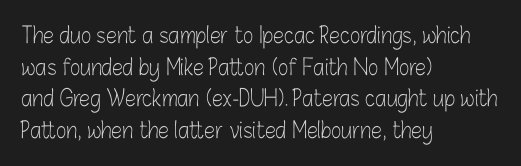
{"italic": "no", "bold": "no", "underline": "no", "align": "left", "line_spacing": "normal", "line_spacing_ratio": 1.44, "letter_spacing": "normal", "letter_spacing_em": 0.0, "glyph_px": 22}
